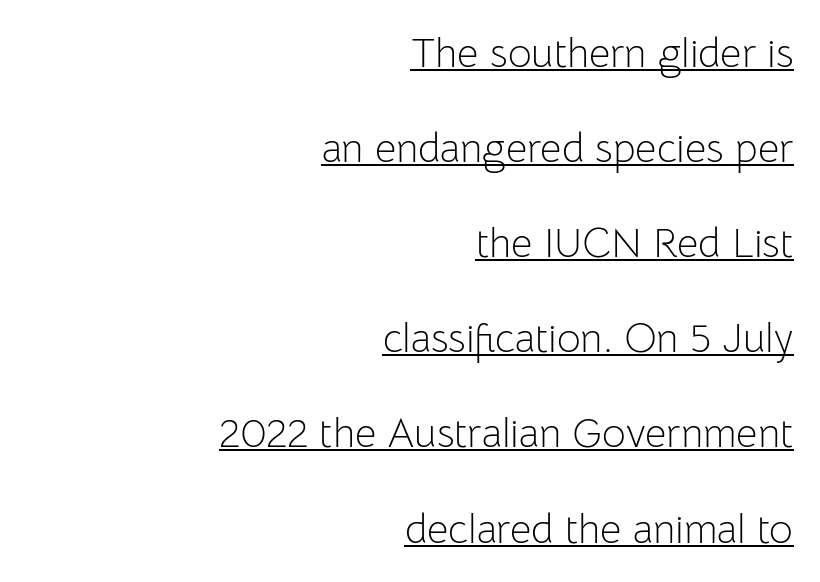
{"serif": "no", "italic": "no", "bold": "no", "weight": "light", "width": "normal", "stroke_contrast": "low", "x_height": "medium", "monospaced": "no", "underline": "yes", "align": "right", "line_spacing": "loose", "line_spacing_ratio": 2.32, "letter_spacing": "normal", "letter_spacing_em": 0.0, "glyph_px": 41}
